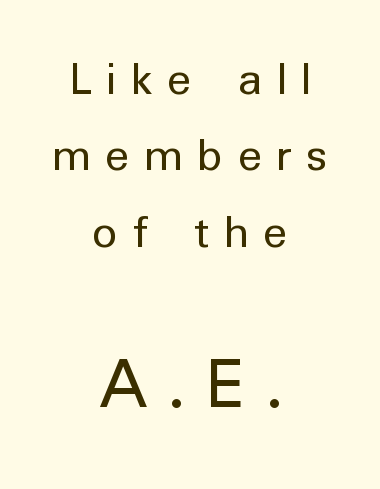
{"serif": "no", "italic": "no", "bold": "no", "weight": "regular", "width": "normal", "stroke_contrast": "low", "x_height": "medium", "monospaced": "no", "underline": "no", "align": "center", "line_spacing": "normal", "line_spacing_ratio": 1.53, "letter_spacing": "wide", "letter_spacing_em": 0.29, "larger_block": "second", "size_ratio": 1.5, "glyph_px": 75}
